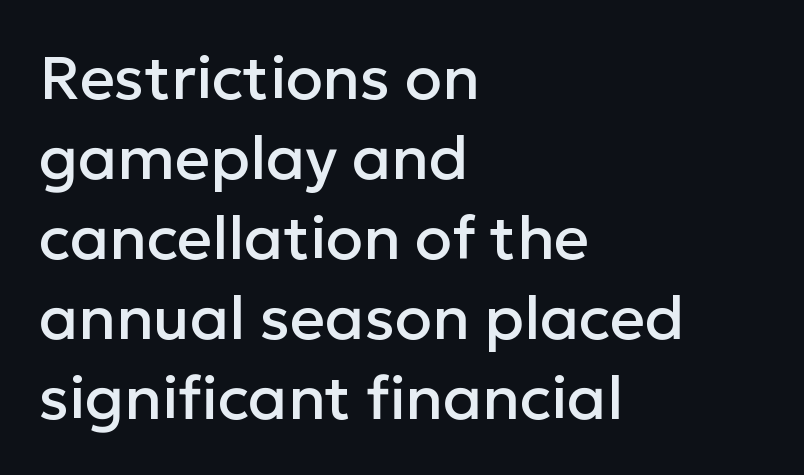
The image shows 61 px sans-serif type, upright; set left-aligned, normal line spacing (1.31x), normal letter spacing, not underlined; low stroke contrast and a medium x-height.
